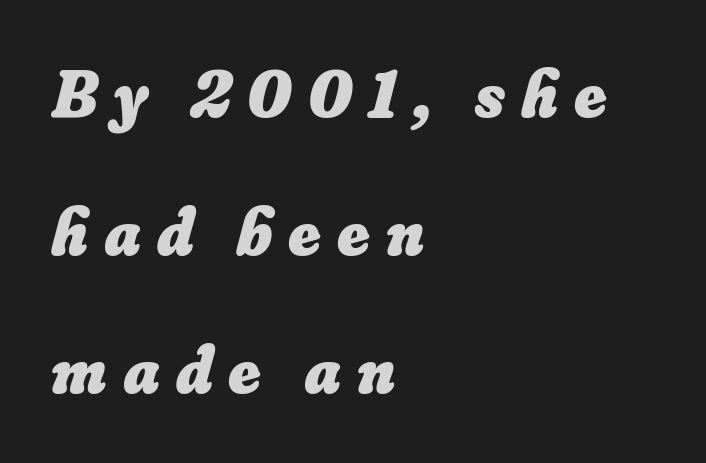
Tracking here is generous; glyphs stand well apart from one another. A classic flush-left, rag-right setting is used for this passage. These lines are rendered in a variable-pitch font. Honestly, there is no underline to notice here at all. Does the leading feel generous? Absolutely, it's lavish. Compared with an ordinary text face, these strokes are far heavier — a full bold.
